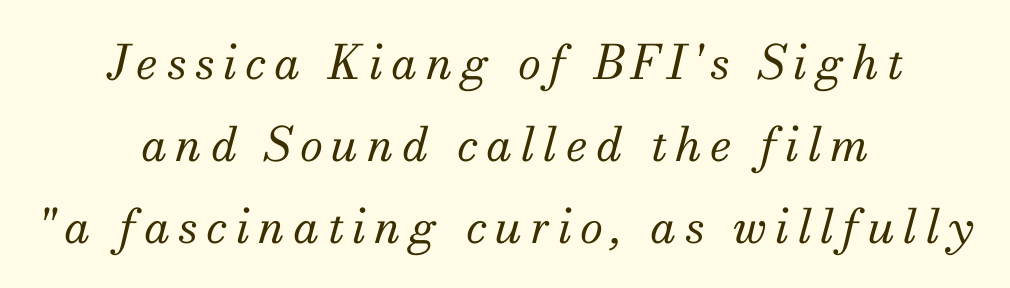
The face used here has a pronounced slope to its letters. The designer went with a serif here, giving each stem small feet. The characters are drawn with everyday or finer stroke widths. The compositor balanced each line on the midline.
